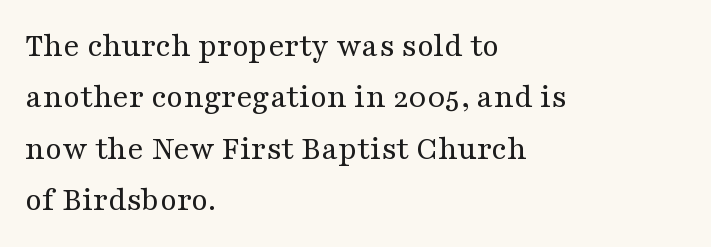
The image shows 34 px regular-weight, wide serif type, upright; set left-aligned, normal line spacing (1.51x), normal letter spacing, not underlined; medium stroke contrast and a medium x-height.
